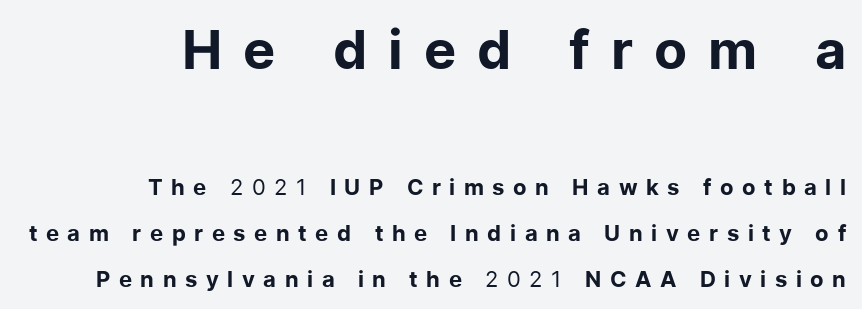
{"serif": "no", "italic": "no", "bold": "no", "weight": "regular", "width": "normal", "stroke_contrast": "low", "x_height": "medium", "monospaced": "no", "underline": "no", "align": "right", "line_spacing": "loose", "line_spacing_ratio": 2.1, "letter_spacing": "wide", "letter_spacing_em": 0.39, "larger_block": "first", "size_ratio": 2.45, "glyph_px": 54}
